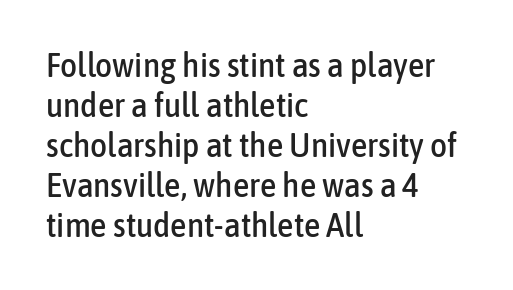
When letters stand straight like this, we call the style roman or upright. Unlike a traditional serif, this face leaves its strokes unadorned. The rendering uses natural spacing where letterforms have individual widths. Horizontal alignment here is leftward, the default for most running prose. Plain, unruled lines of type.
